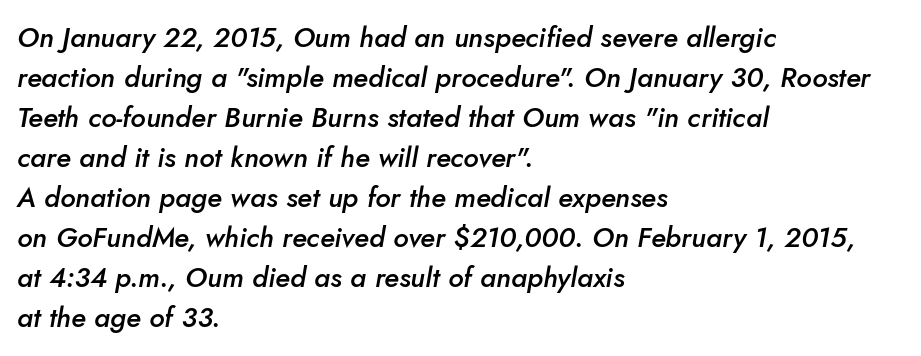
{"italic": "yes", "lean": "right", "slant_degrees": 10, "bold": "semi", "weight": "semibold", "width": "normal", "stroke_contrast": "low", "x_height": "small", "monospaced": "no", "underline": "no", "align": "left", "line_spacing": "normal", "line_spacing_ratio": 1.43, "letter_spacing": "normal", "letter_spacing_em": 0.0, "glyph_px": 28}
